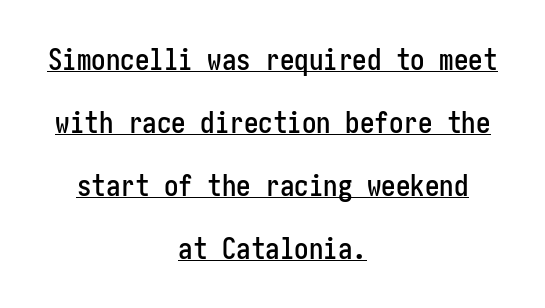
In terms of leading, this rendering errs on the spacious side. If you folded the block vertically in half, each line would mirror itself in length. Check the space under the baseline: a stroke is drawn there. Tall strokes in this sample are plumb rather than angled. The letterforms sit shoulder to shoulder at normal distance.
